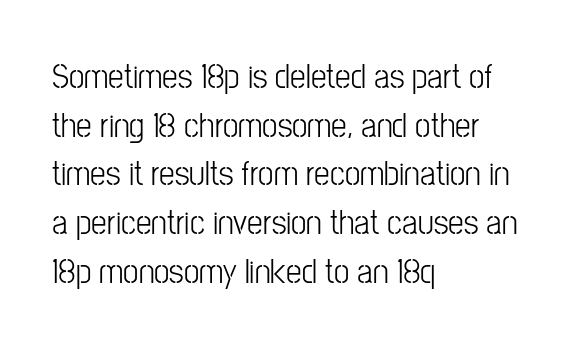
{"serif": "no", "italic": "no", "bold": "no", "weight": "light", "width": "condensed", "stroke_contrast": "low", "x_height": "medium", "monospaced": "no", "underline": "no", "align": "left", "line_spacing": "normal", "line_spacing_ratio": 1.39, "letter_spacing": "normal", "letter_spacing_em": 0.0, "glyph_px": 35}
